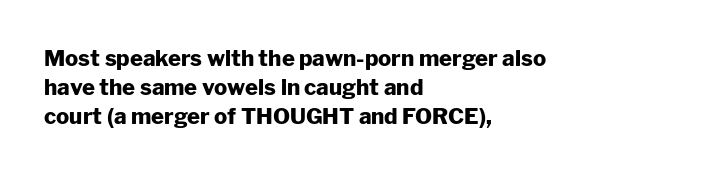
Q: Is the text bold? A: Yes.
Q: Is the text italic (slanted)? A: No, it is upright.
Q: Is the text underlined? A: No.
Q: How is the paragraph aligned? A: Left-aligned.
Q: Is the spacing between letters normal or unusually wide? A: Normal.
Q: Is the spacing between lines tight, normal or loose? A: Normal.
